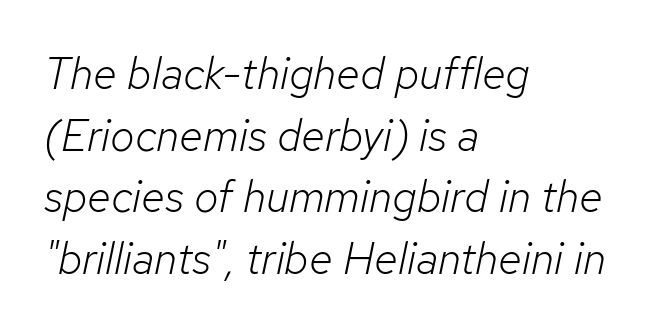
Honestly, there is no underline to notice here at all. All the whitespace from short lines collects on the right. The letterforms sit shoulder to shoulder at normal distance. The letters advance in unequal steps, a hallmark of proportional type. Style check: oblique. Weight: not bold — regular or lighter.
